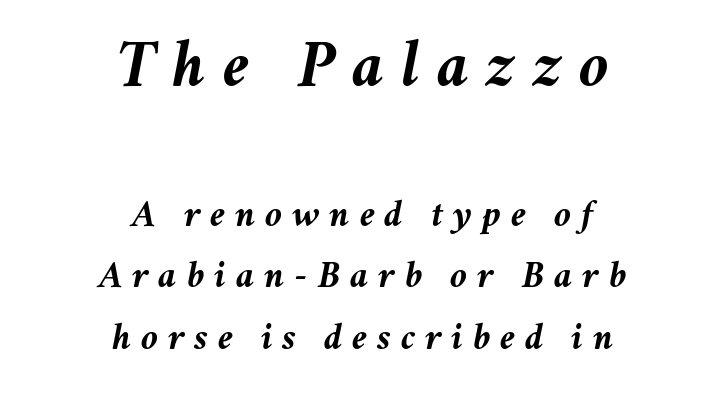
{"italic": "yes", "lean": "right", "slant_degrees": 11, "bold": "yes", "weight": "semibold", "width": "normal", "stroke_contrast": "medium", "x_height": "medium", "monospaced": "no", "underline": "no", "align": "center", "line_spacing": "normal", "line_spacing_ratio": 1.57, "letter_spacing": "wide", "letter_spacing_em": 0.25, "larger_block": "first", "size_ratio": 1.74, "glyph_px": 68}
